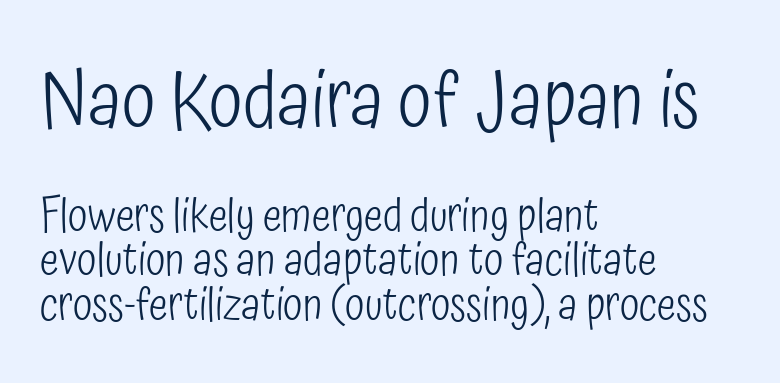
Q: Is the text bold? A: No.
Q: Is the text italic (slanted)? A: No, it is upright.
Q: Is the typeface a serif or a sans-serif typeface? A: Sans-serif.
Q: Is the text underlined? A: No.
Q: How is the paragraph aligned? A: Left-aligned.
Q: Is the spacing between letters normal or unusually wide? A: Normal.
Q: Is the spacing between lines tight, normal or loose? A: Tight.
Q: Which block of text is set in a larger size, the first (top) or the second (bottom)? A: The first (top) one.
Q: Width (condensed, normal, or wide)? A: Condensed.
Q: Stroke contrast? A: Low.
Q: x-height? A: Medium.
Q: Monospaced? A: No.
